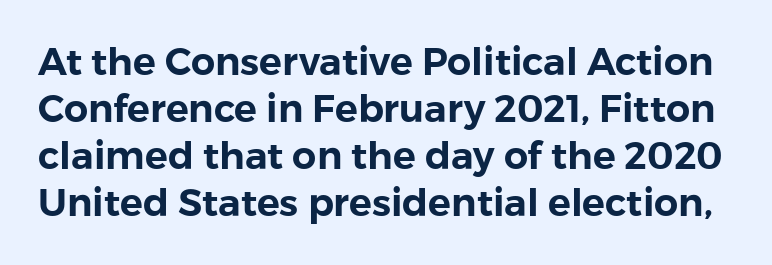
The baseline area is clear. These lines are composed in type without serifs. Short note: letters normally spaced. A typesetter would mark this as roman, not italic.
